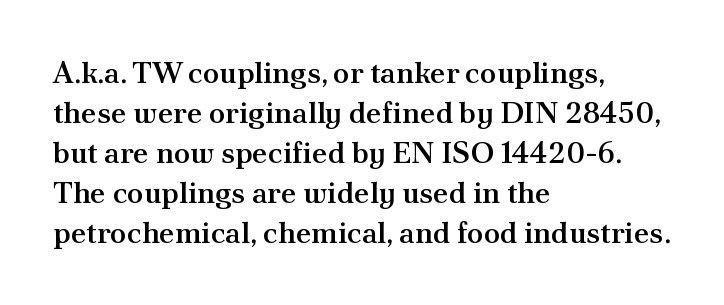
The image shows 30 px semibold serif type, upright; set left-aligned, normal line spacing (1.33x), normal letter spacing, not underlined; medium stroke contrast and a small x-height.
